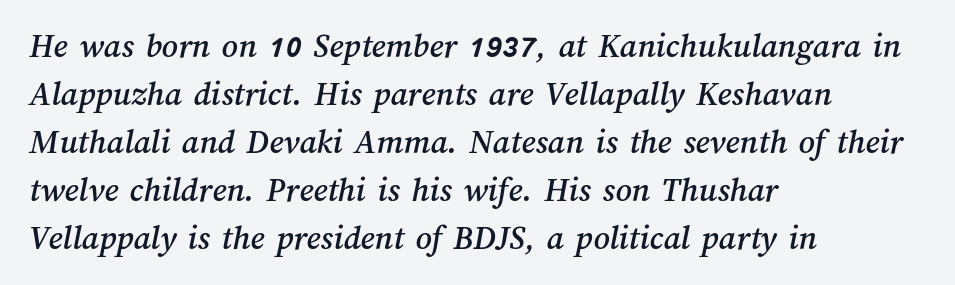
The face used here is proportionally spaced, like ordinary book or web type. The gap between lines stays unmarked. Is the letter spacing exaggerated? No — it looks like the ordinary default. Each line starts at the same left margin while the right side varies. Compared with typical paragraphs, the rows here are spaced about the same.
